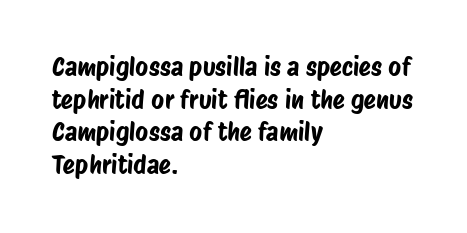
Letters rest on an invisible, unmarked baseline. How would I describe the line gaps? Plain and ordinary. The setting favours the left margin, as ordinary paragraphs usually do. Tracking value appears to be zero — textbook default spacing.
